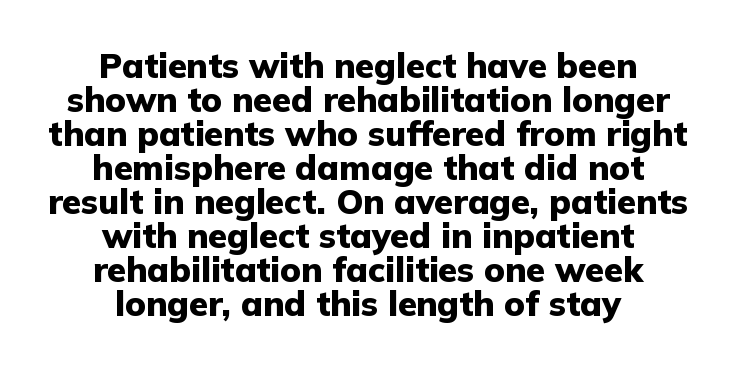
The type sits square on the baseline with zero lean. This sample has the flowing, uneven cadence of proportional lettering. Leading: reduced. Caption: multi-line text, centered on the measure.
